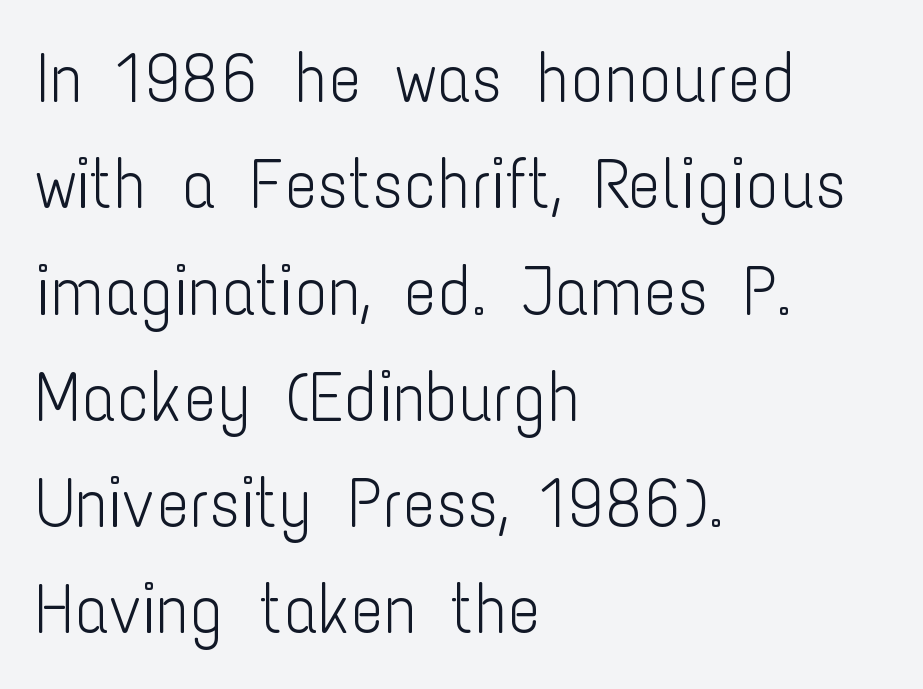
The image shows 69 px light, condensed sans-serif type, upright; set left-aligned, normal line spacing (1.54x), normal letter spacing, not underlined; low stroke contrast and a medium x-height.
